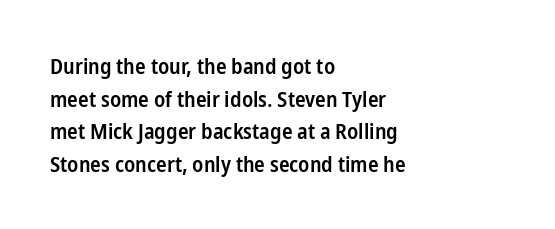
{"italic": "no", "bold": "semi", "underline": "no", "align": "left", "line_spacing": "normal", "line_spacing_ratio": 1.48, "letter_spacing": "normal", "letter_spacing_em": 0.0, "glyph_px": 22}
